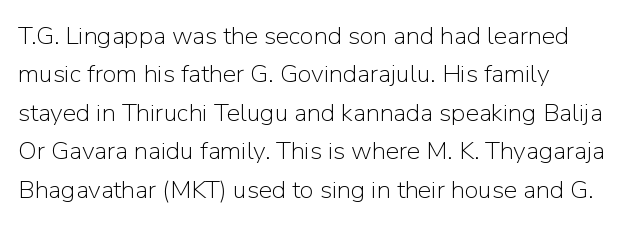
Q: Is the text bold? A: No.
Q: Is the text italic (slanted)? A: No, it is upright.
Q: Is the text underlined? A: No.
Q: How is the paragraph aligned? A: Left-aligned.
Q: Is the spacing between letters normal or unusually wide? A: Normal.
Q: Is the spacing between lines tight, normal or loose? A: Normal.
